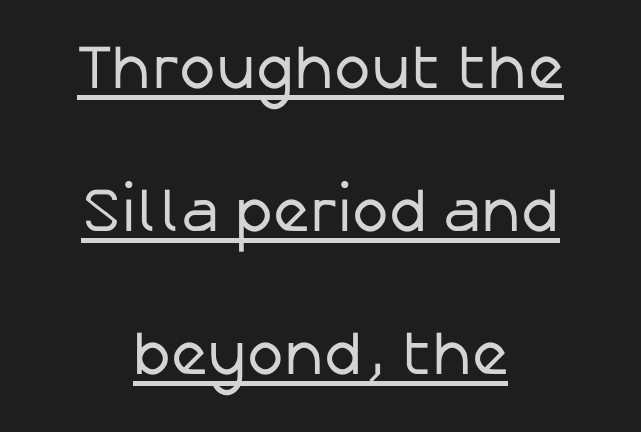
Q: Is the text bold? A: No.
Q: Is the text italic (slanted)? A: No, it is upright.
Q: Is the typeface a serif or a sans-serif typeface? A: Sans-serif.
Q: Is the text underlined? A: Yes.
Q: How is the paragraph aligned? A: Centered.
Q: Is the spacing between letters normal or unusually wide? A: Normal.
Q: Is the spacing between lines tight, normal or loose? A: Loose.
Q: Width (condensed, normal, or wide)? A: Normal.
Q: Stroke contrast? A: Low.
Q: x-height? A: Medium.
Q: Monospaced? A: No.
